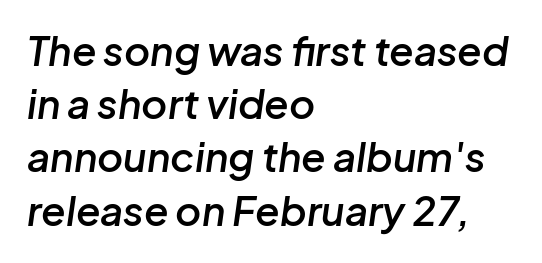
Q: Is the text bold? A: Semi-bold.
Q: Is the text italic (slanted)? A: Yes, it leans right by about 8 degrees.
Q: Is the text underlined? A: No.
Q: How is the paragraph aligned? A: Left-aligned.
Q: Is the spacing between letters normal or unusually wide? A: Normal.
Q: Is the spacing between lines tight, normal or loose? A: Normal.
Q: Width (condensed, normal, or wide)? A: Normal.
Q: Stroke contrast? A: Low.
Q: x-height? A: Medium.
Q: Monospaced? A: No.
